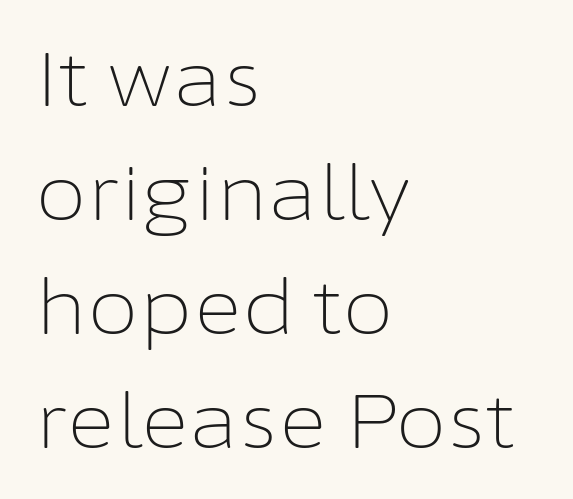
{"serif": "no", "italic": "no", "bold": "no", "weight": "light", "width": "normal", "stroke_contrast": "low", "x_height": "medium", "monospaced": "no", "underline": "no", "align": "left", "line_spacing": "normal", "line_spacing_ratio": 1.52, "letter_spacing": "normal", "letter_spacing_em": 0.0, "glyph_px": 75}
